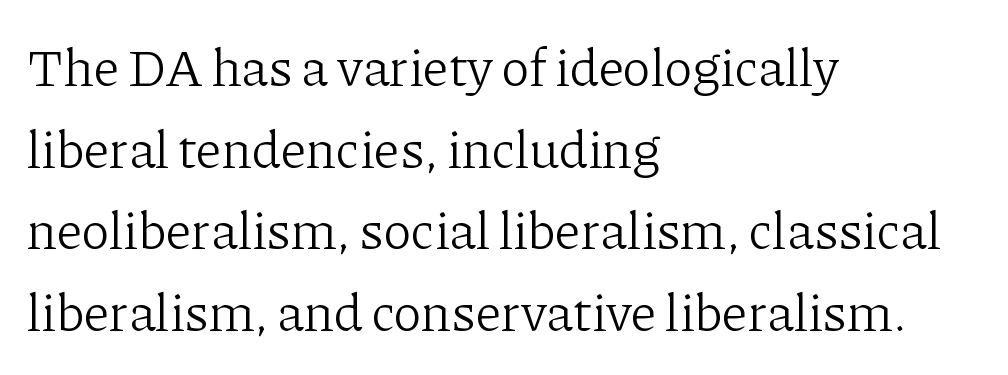
Casual observation: everything's shoved over to the left. Is there any slant? The stems are plumb. Serifs: yes, visible at the terminals of the letterforms. Clear beneath every line of the passage. A typesetter would call this proportional, since set widths differ per character.
